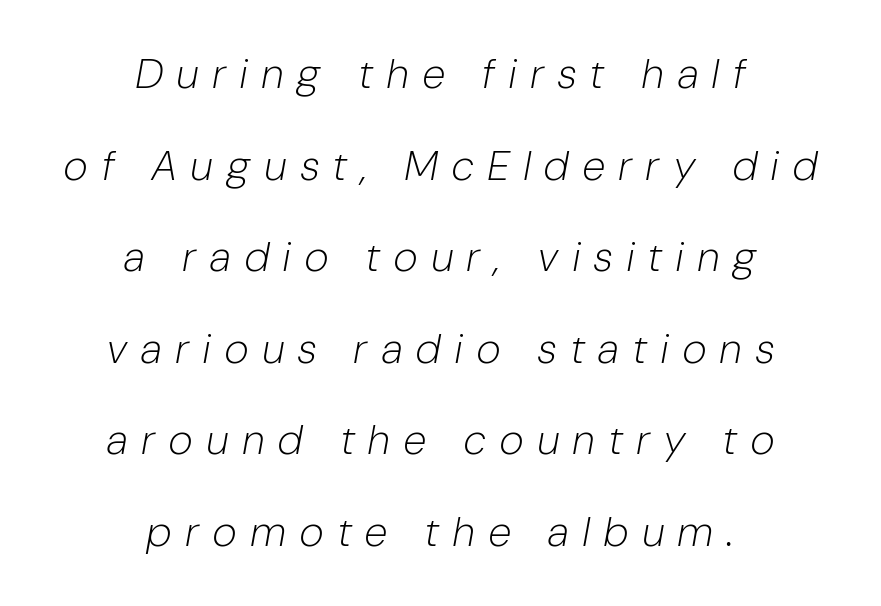
{"italic": "yes", "lean": "right", "slant_degrees": 10, "bold": "no", "weight": "light", "width": "condensed", "stroke_contrast": "low", "x_height": "medium", "monospaced": "no", "underline": "no", "align": "center", "line_spacing": "loose", "line_spacing_ratio": 2.18, "letter_spacing": "wide", "letter_spacing_em": 0.35, "glyph_px": 42}
